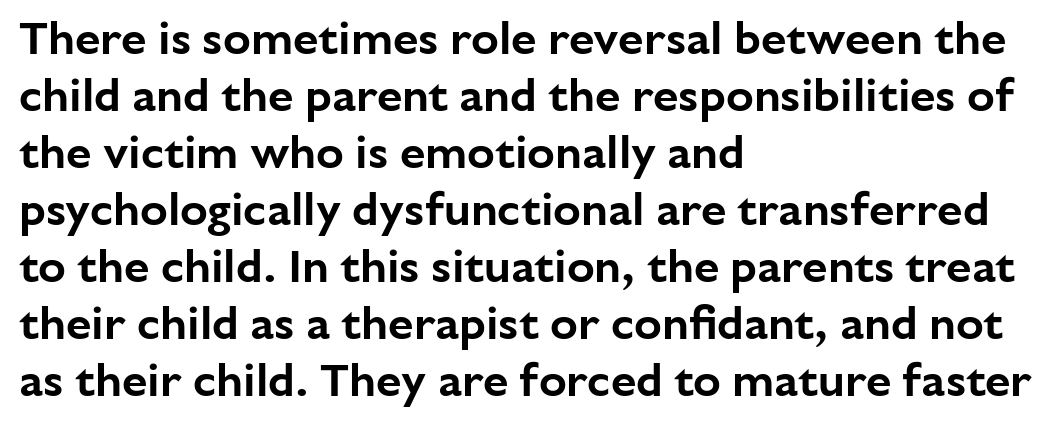
Letter spacing: default. Does the copy run flush right? No — it runs flush left. Check the space under the baseline: it is left empty. Looks like regular typesetting: each glyph gets only the width it needs. Quick note: not italic, upright. This is sans-serif lettering, the kind often seen on screens and signage.
